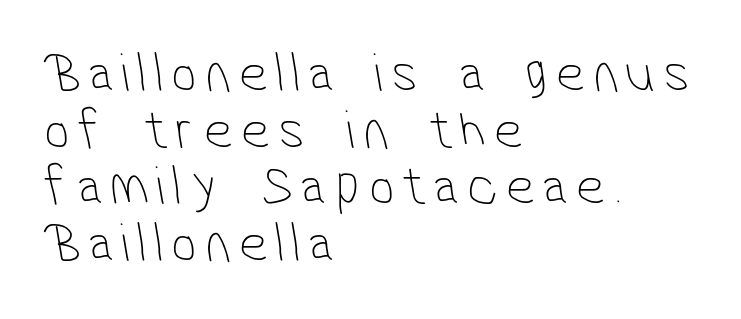
{"serif": "no", "bold": "no", "weight": "thin", "width": "condensed", "stroke_contrast": "low", "x_height": "medium", "monospaced": "no", "underline": "no", "align": "left", "line_spacing": "tight", "line_spacing_ratio": 1.01, "glyph_px": 56}
